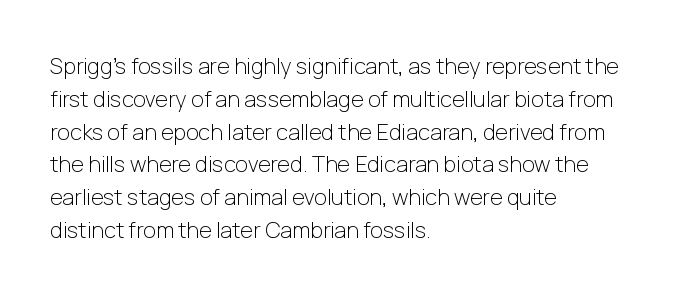
Q: Is the text bold? A: No.
Q: Is the text italic (slanted)? A: No, it is upright.
Q: Is the text underlined? A: No.
Q: How is the paragraph aligned? A: Left-aligned.
Q: Is the spacing between letters normal or unusually wide? A: Normal.
Q: Is the spacing between lines tight, normal or loose? A: Normal.
